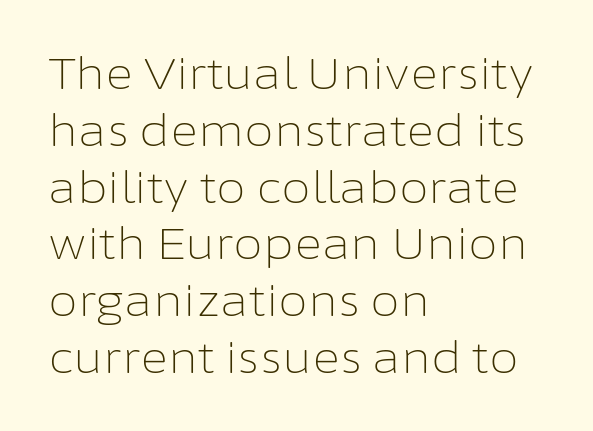
The foot of each line stays bare and open. Do the characters align in a grid? No, the font is proportional. The paragraph shown leans on its left margin. Weight: in the light-to-regular range.
